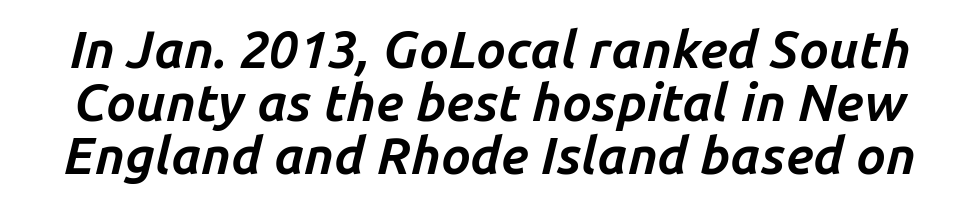
Q: Is the text bold? A: Yes.
Q: Is the text italic (slanted)? A: Yes, it leans right by about 14 degrees.
Q: Is the text underlined? A: No.
Q: Is the spacing between letters normal or unusually wide? A: Normal.
Q: Is the spacing between lines tight, normal or loose? A: Tight.
Q: Width (condensed, normal, or wide)? A: Normal.
Q: Stroke contrast? A: Low.
Q: x-height? A: Medium.
Q: Monospaced? A: No.
